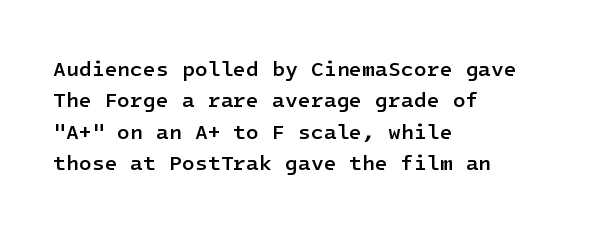
Emphasis by weight is partial: semibold. A typesetter would call this leading conventional body-copy spacing. The rendering keeps characters at their native spacing. This is roman type, the default non-slanted kind. Compared with a centered layout, this one pins lines to the left instead.
